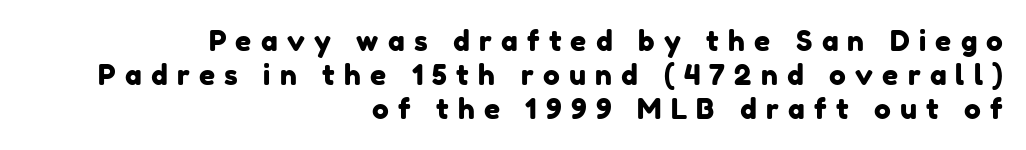
The image shows 28 px sans-serif type; set right-aligned, line spacing 1.22x, unusually wide letter spacing (+0.33 em), not underlined; low stroke contrast and a medium x-height.
